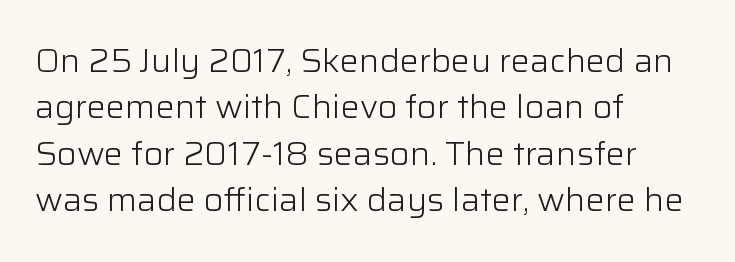
The image shows 32 px light sans-serif type, upright; set left-aligned, normal line spacing (1.45x), normal letter spacing, not underlined; low stroke contrast and a medium x-height.
